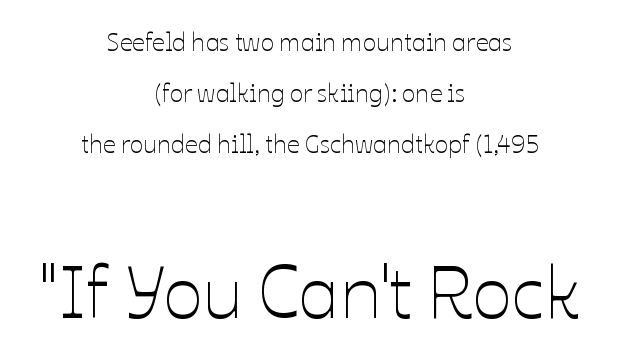
{"italic": "no", "bold": "no", "weight": "thin", "width": "normal", "stroke_contrast": "low", "x_height": "medium", "monospaced": "no", "underline": "no", "align": "center", "line_spacing": "loose", "line_spacing_ratio": 2.04, "letter_spacing": "normal", "letter_spacing_em": 0.0, "larger_block": "second", "size_ratio": 2.96, "glyph_px": 74}
